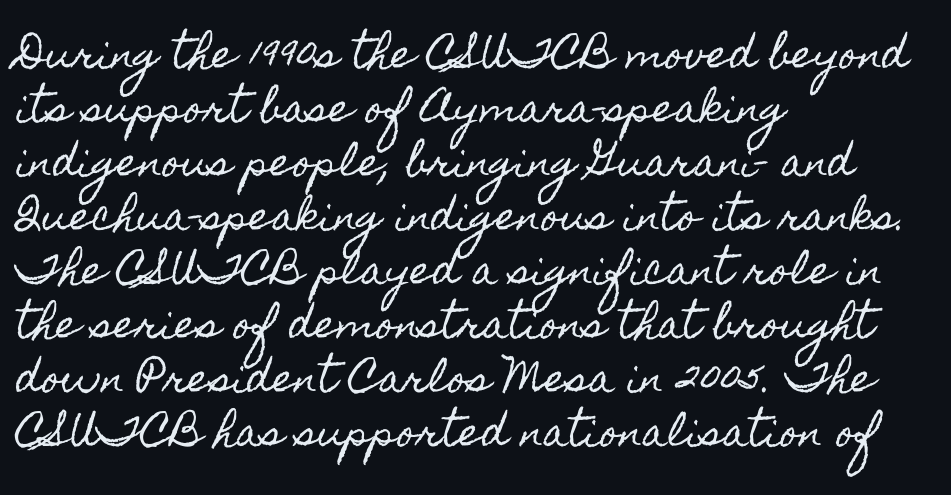
{"width": "condensed", "x_height": "small", "monospaced": "no", "underline": "no", "align": "left", "line_spacing": "normal", "line_spacing_ratio": 1.42, "letter_spacing": "normal", "letter_spacing_em": 0.0, "glyph_px": 38}
